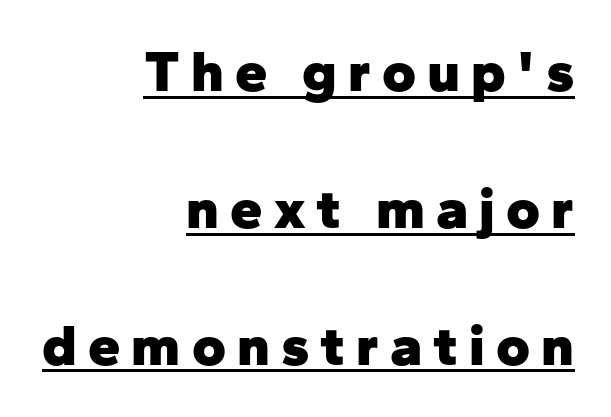
The typesetting leans heavy: a genuine bold. If you measured baseline to baseline, you'd find a long distance. Posture: upright roman. If you drew a ruler down the right edge, every line would touch it. Descenders here cross a horizontal rule under the line.
